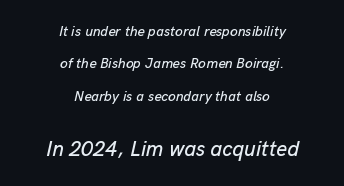
The image shows 21 px text type, italic (leaning right); set centered, loose line spacing (2.31x), normal letter spacing, not underlined; the second (bottom) block is 1.5x larger.
